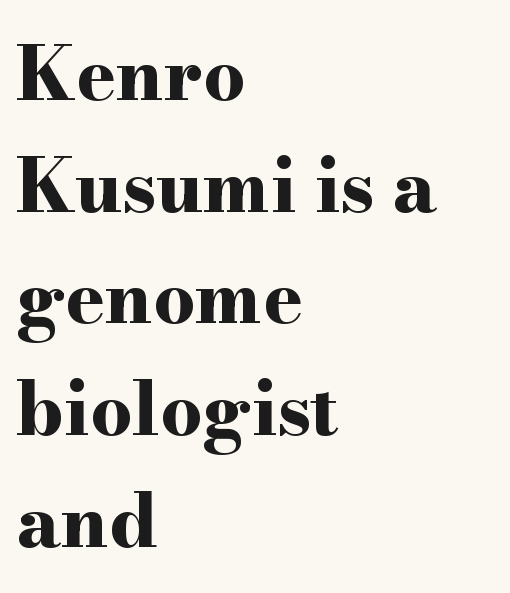
The image shows 74 px bold, wide serif type, upright; set left-aligned, normal line spacing (1.51x), normal letter spacing, not underlined; high stroke contrast and a small x-height.
